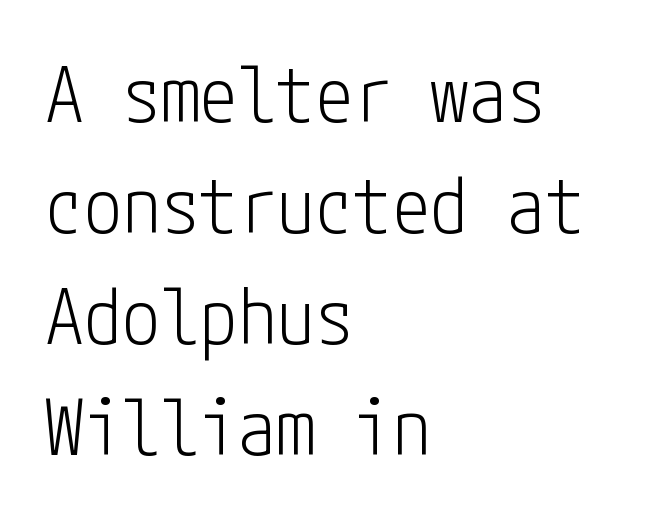
Examine the stroke ends and you'll find no serifs. The horizontal fit of the characters is conventional and even. These lines are set flush left with a ragged right edge. When letters stand straight like this, we call the style roman or upright. Is there much room between lines? A standard amount, neither cramped nor airy.
